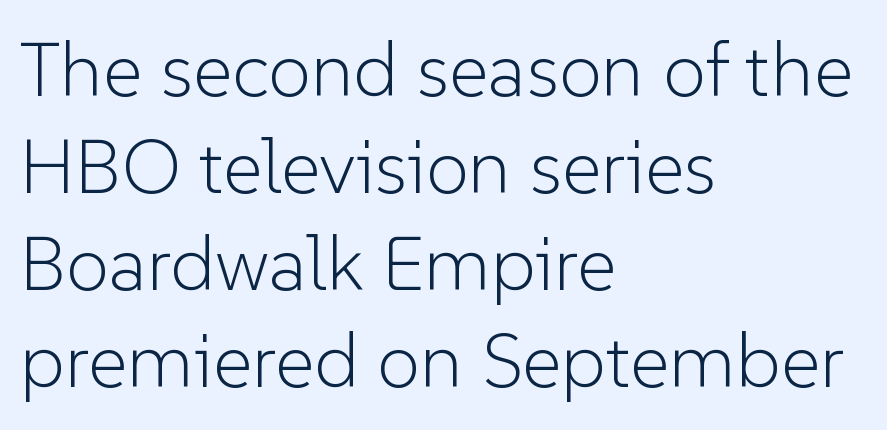
{"serif": "no", "italic": "no", "bold": "no", "weight": "light", "width": "normal", "stroke_contrast": "low", "x_height": "medium", "monospaced": "no", "underline": "no", "align": "left", "line_spacing": "normal", "line_spacing_ratio": 1.26, "letter_spacing": "normal", "letter_spacing_em": 0.0, "glyph_px": 77}
